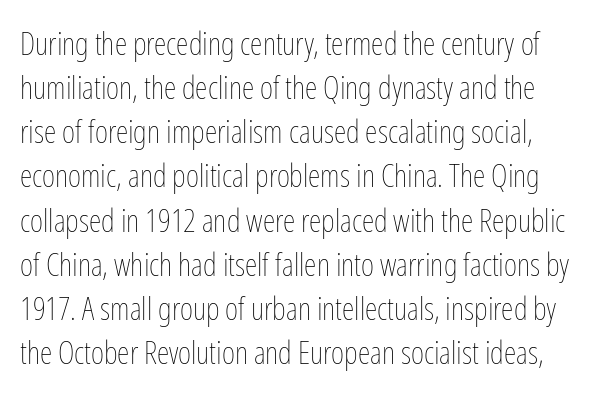
Q: Is the text bold? A: No.
Q: Is the text italic (slanted)? A: No, it is upright.
Q: Is the text underlined? A: No.
Q: Is the spacing between letters normal or unusually wide? A: Normal.
Q: Is the spacing between lines tight, normal or loose? A: Normal.
Q: Width (condensed, normal, or wide)? A: Condensed.
Q: Stroke contrast? A: Low.
Q: x-height? A: Medium.
Q: Monospaced? A: No.
